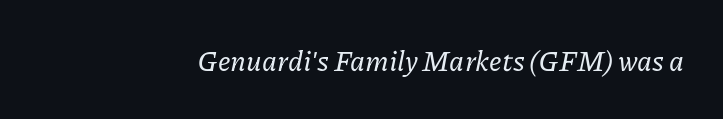
Font category for this specimen: serif. A bare baseline throughout the passage. A typesetter would call this proportional, since set widths differ per character. Compared with typical body copy, the letter spacing here is the same.
